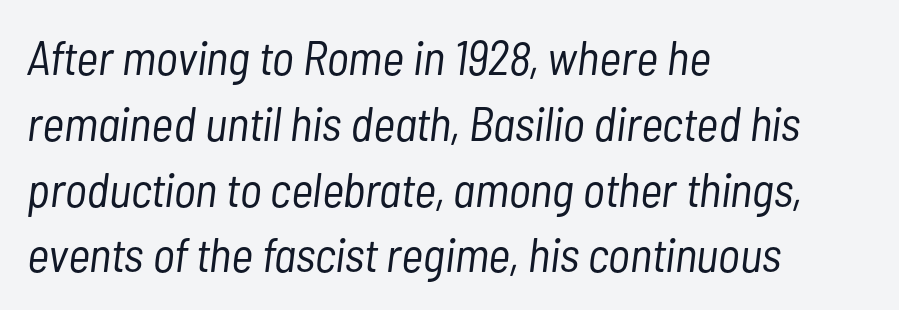
The image shows 48 px light, condensed type, italic (leaning right); set left-aligned, normal line spacing (1.37x), normal letter spacing, not underlined; low stroke contrast and a medium x-height.
